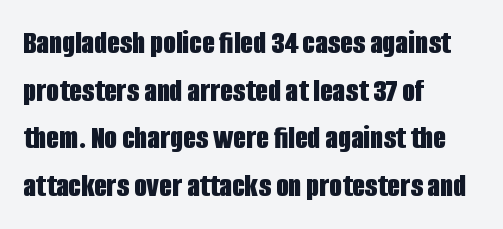
The image shows 33 px bold, condensed sans-serif type, upright; set left-aligned, normal line spacing (1.44x), normal letter spacing, not underlined; low stroke contrast and a large x-height.
